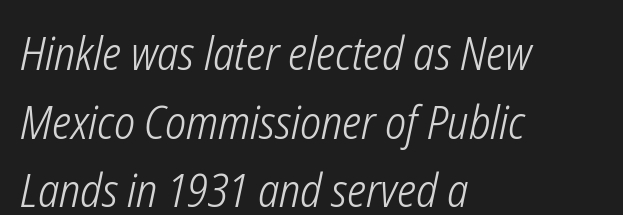
Each row of text sits above clean, open space. No chunkiness to these letters — they're not bold. The rendering keeps characters at their native spacing. The paragraph shown leans on its left margin.
